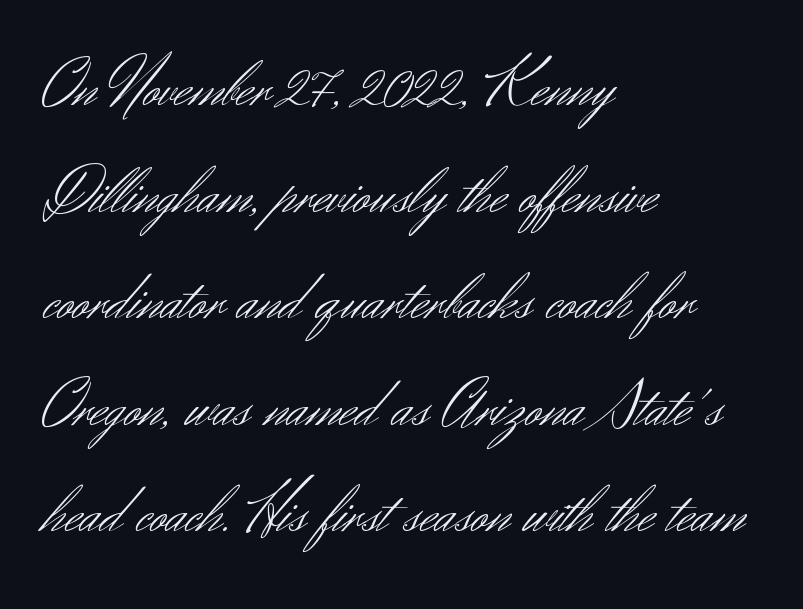
Q: Is the text bold? A: No.
Q: Is the text italic (slanted)? A: Yes.
Q: Is the typeface a serif or a sans-serif typeface? A: Sans-serif.
Q: Is the text underlined? A: No.
Q: How is the paragraph aligned? A: Left-aligned.
Q: Is the spacing between letters normal or unusually wide? A: Normal.
Q: Is the spacing between lines tight, normal or loose? A: Normal.
Q: Width (condensed, normal, or wide)? A: Normal.
Q: Stroke contrast? A: Medium.
Q: x-height? A: Small.
Q: Monospaced? A: No.
